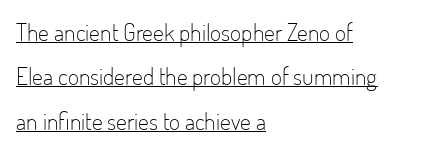
The image shows 24 px text type, upright; set left-aligned, line spacing 1.85x, normal letter spacing, underlined.
